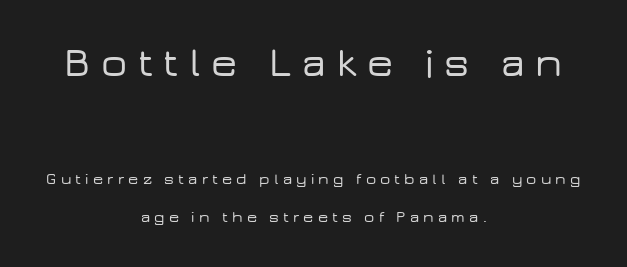
{"serif": "no", "italic": "no", "width": "wide", "stroke_contrast": "low", "x_height": "medium", "monospaced": "no", "underline": "no", "align": "center", "line_spacing": "loose", "line_spacing_ratio": 2.37, "letter_spacing": "wide", "letter_spacing_em": 0.26, "larger_block": "first", "size_ratio": 2.56, "glyph_px": 41}
